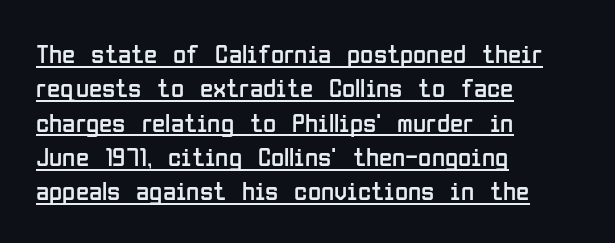
The image shows 27 px text type, upright; set left-aligned, normal line spacing (1.27x), normal letter spacing, underlined.
